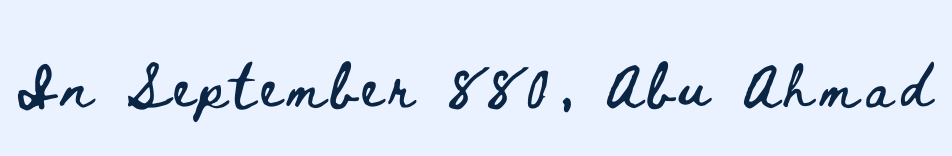
Q: Is the text italic (slanted)? A: Yes.
Q: Is the text underlined? A: No.
Q: Width (condensed, normal, or wide)? A: Wide.
Q: Stroke contrast? A: Low.
Q: x-height? A: Small.
Q: Monospaced? A: No.
